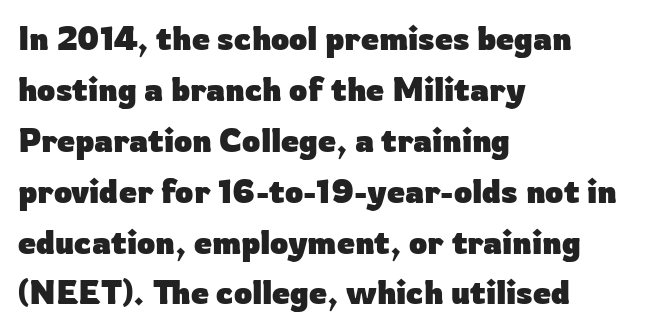
The image shows 32 px heavy sans-serif type, upright; set left-aligned, normal line spacing (1.59x), normal letter spacing, not underlined; low stroke contrast and a medium x-height.
